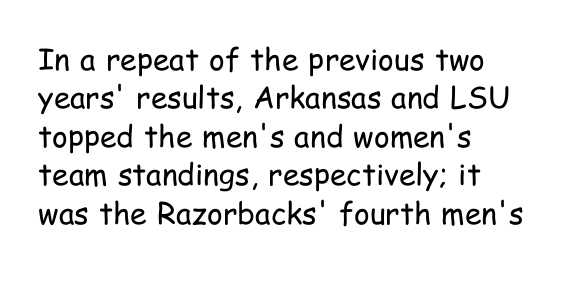
Q: Is the text bold? A: No.
Q: Is the text italic (slanted)? A: No, it is upright.
Q: Is the typeface a serif or a sans-serif typeface? A: Sans-serif.
Q: Is the text underlined? A: No.
Q: How is the paragraph aligned? A: Left-aligned.
Q: Is the spacing between letters normal or unusually wide? A: Normal.
Q: Is the spacing between lines tight, normal or loose? A: Normal.
Q: Width (condensed, normal, or wide)? A: Condensed.
Q: Stroke contrast? A: Low.
Q: x-height? A: Medium.
Q: Monospaced? A: No.
